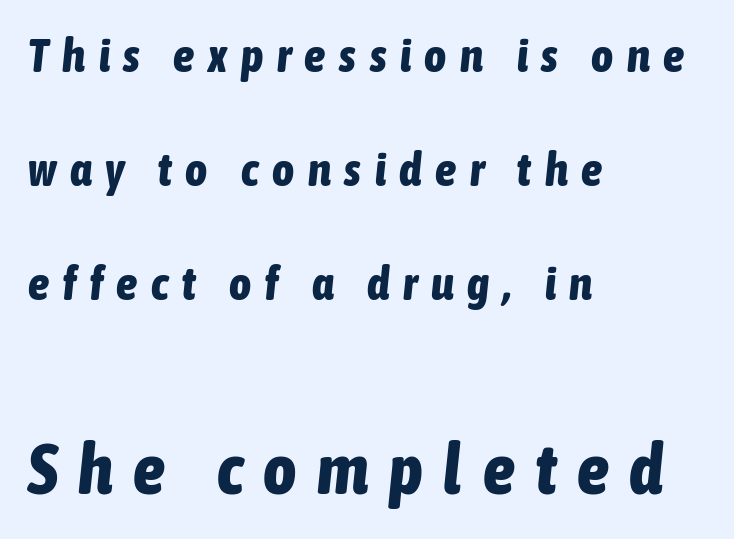
The image shows 71 px bold, condensed type, italic (leaning right); set left-aligned, loose line spacing (2.43x), unusually wide letter spacing (+0.29 em), not underlined; the second (bottom) block is 1.51x larger; low stroke contrast and a medium x-height.
